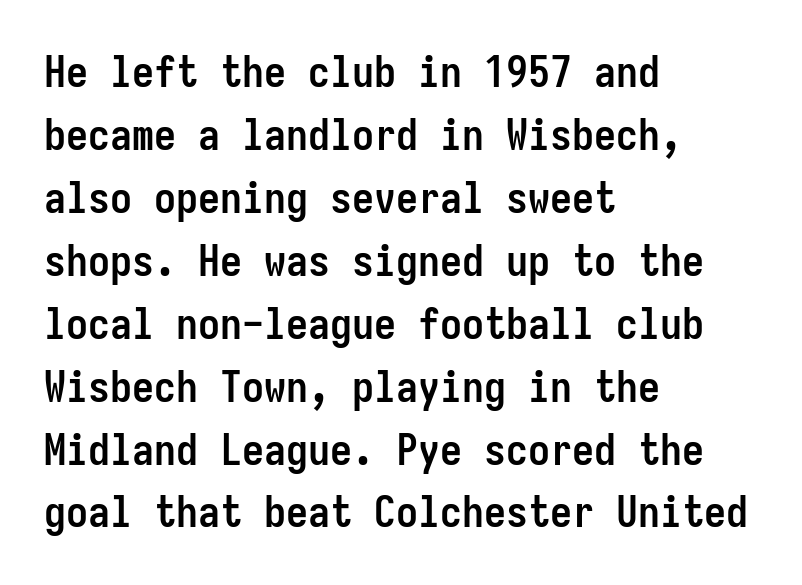
The image shows 44 px semibold, condensed sans-serif type, upright, monospaced; set left-aligned, normal line spacing (1.43x), normal letter spacing, not underlined; low stroke contrast and a medium x-height.
